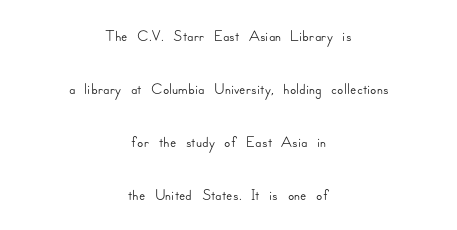
Q: Is the text italic (slanted)? A: No, it is upright.
Q: Is the text underlined? A: No.
Q: How is the paragraph aligned? A: Centered.
Q: Is the spacing between letters normal or unusually wide? A: Normal.
Q: Is the spacing between lines tight, normal or loose? A: Loose.
